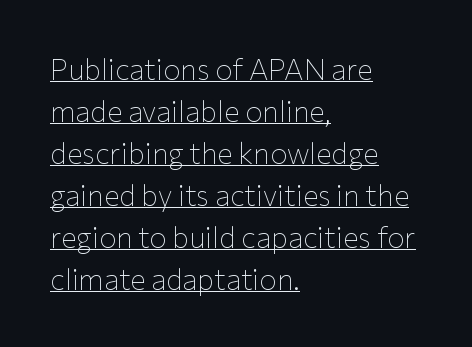
The image shows 29 px thin sans-serif type, upright; set left-aligned, normal line spacing (1.45x), normal letter spacing, underlined; low stroke contrast and a medium x-height.
